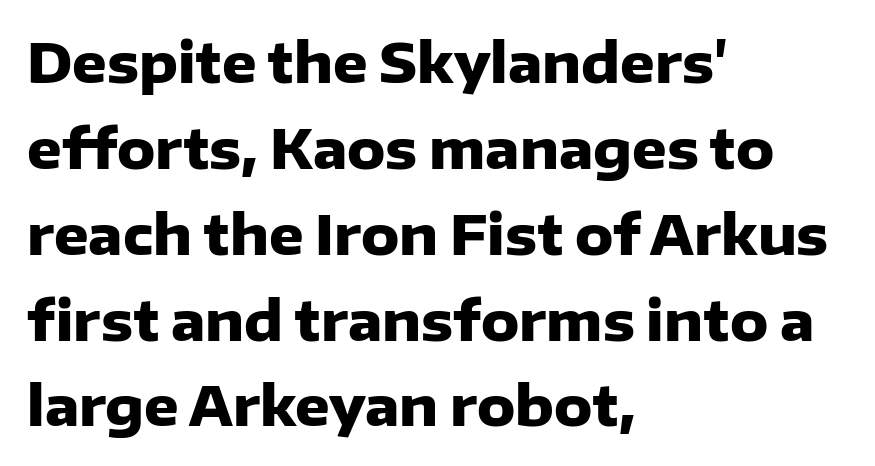
The image shows 54 px heavy sans-serif type, upright; set left-aligned, normal line spacing (1.59x), normal letter spacing, not underlined; low stroke contrast and a medium x-height.
